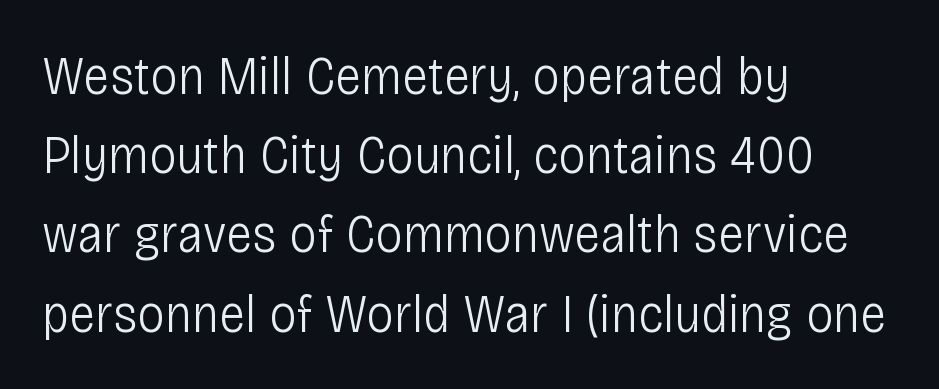
{"serif": "no", "italic": "no", "bold": "no", "weight": "light", "width": "condensed", "stroke_contrast": "low", "x_height": "large", "monospaced": "no", "underline": "no", "align": "left", "line_spacing": "normal", "line_spacing_ratio": 1.44, "letter_spacing": "normal", "letter_spacing_em": 0.0, "glyph_px": 55}
